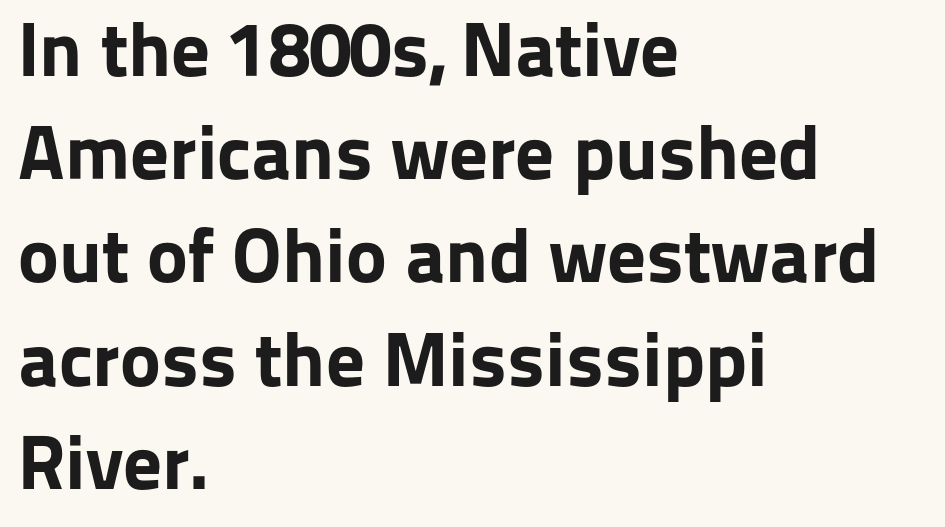
{"serif": "no", "italic": "no", "bold": "yes", "weight": "bold", "width": "normal", "stroke_contrast": "low", "x_height": "medium", "monospaced": "no", "underline": "no", "align": "left", "line_spacing": "normal", "line_spacing_ratio": 1.34, "letter_spacing": "normal", "letter_spacing_em": 0.0, "glyph_px": 77}
